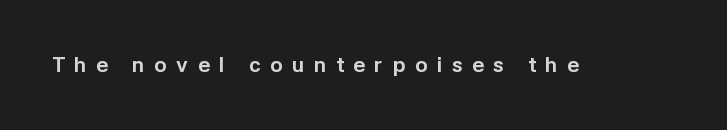
Q: Is the text bold? A: Yes.
Q: Is the text italic (slanted)? A: No, it is upright.
Q: Is the text underlined? A: No.
Q: Is the spacing between letters normal or unusually wide? A: Unusually wide.
